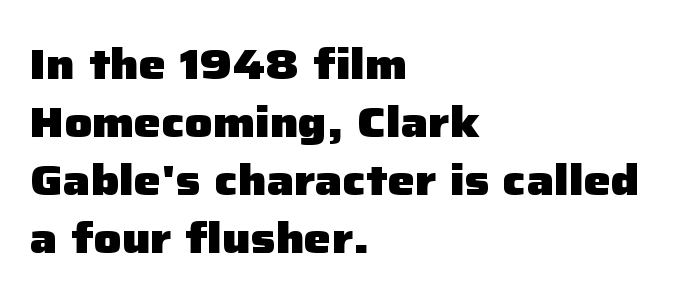
The image shows 43 px heavy sans-serif type, upright; set left-aligned, normal line spacing (1.35x), normal letter spacing, not underlined; low stroke contrast and a medium x-height.
